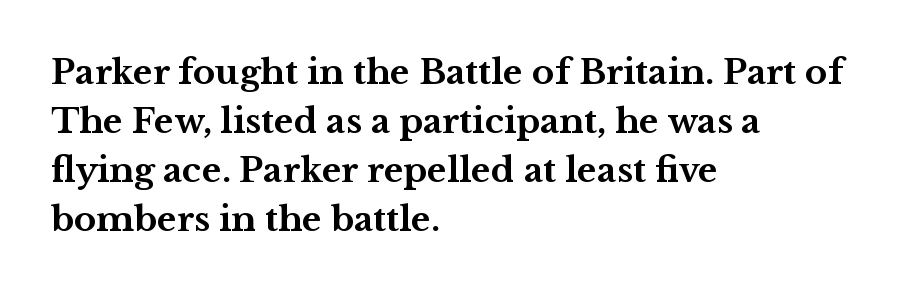
Q: Is the text bold? A: Yes.
Q: Is the text italic (slanted)? A: No, it is upright.
Q: Is the typeface a serif or a sans-serif typeface? A: Serif.
Q: Is the text underlined? A: No.
Q: How is the paragraph aligned? A: Left-aligned.
Q: Is the spacing between letters normal or unusually wide? A: Normal.
Q: Is the spacing between lines tight, normal or loose? A: Normal.
Q: Width (condensed, normal, or wide)? A: Wide.
Q: Stroke contrast? A: Medium.
Q: x-height? A: Medium.
Q: Monospaced? A: No.
